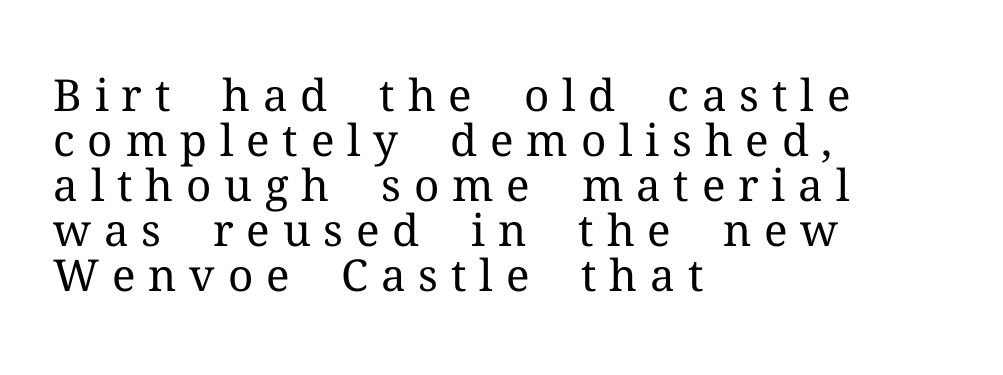
Q: Is the text bold? A: No.
Q: Is the text italic (slanted)? A: No, it is upright.
Q: Is the typeface a serif or a sans-serif typeface? A: Serif.
Q: Is the text underlined? A: No.
Q: How is the paragraph aligned? A: Left-aligned.
Q: Is the spacing between letters normal or unusually wide? A: Unusually wide.
Q: Is the spacing between lines tight, normal or loose? A: Tight.
Q: Width (condensed, normal, or wide)? A: Normal.
Q: Stroke contrast? A: Medium.
Q: x-height? A: Medium.
Q: Monospaced? A: No.
